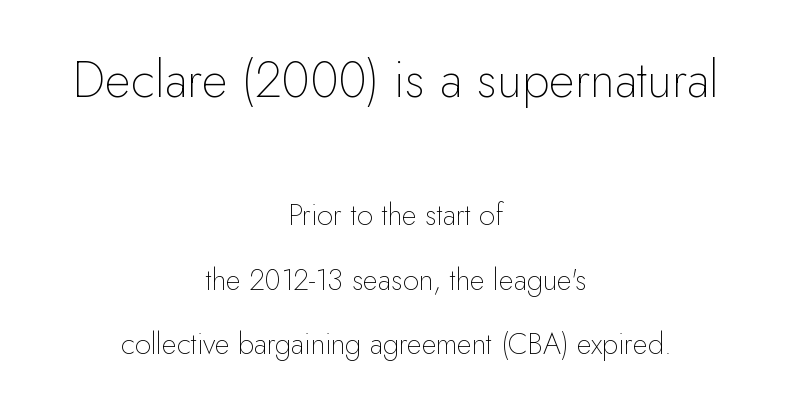
The image shows 50 px thin sans-serif type, upright; set centered, loose line spacing (2.21x), normal letter spacing, not underlined; the first (top) block is 1.72x larger; low stroke contrast and a small x-height.
